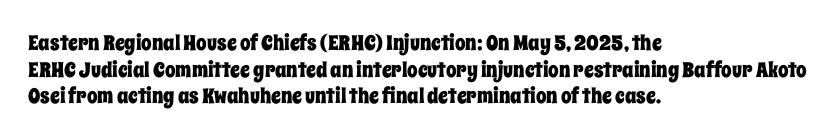
Successive baselines arrive at the customary interval. The space directly below the letters is spotless. The face used here is rendered with its standard letterfit. The rendering anchors every line to the left-hand side.
